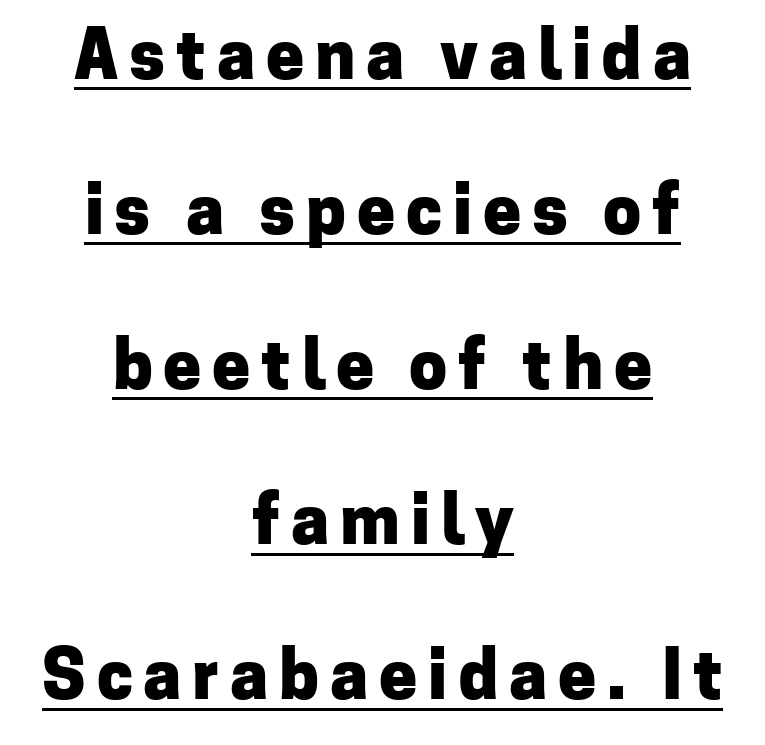
The image shows 68 px heavy sans-serif type, upright; set centered, loose line spacing (2.28x), underlined; low stroke contrast and a medium x-height.
